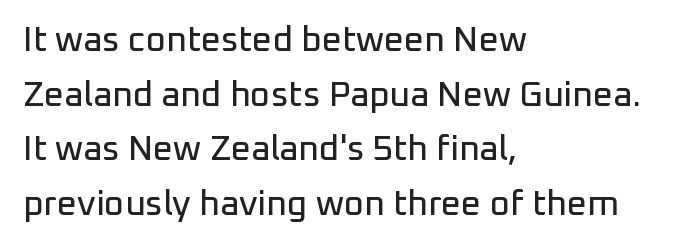
The typesetter chose a ragged-right arrangement here. Unmarked baselines from the first word to the last. Characters follow at the spacing the type designer built in. Characters remain perfectly vertical along every line. Looks like regular typesetting: each glyph gets only the width it needs.
